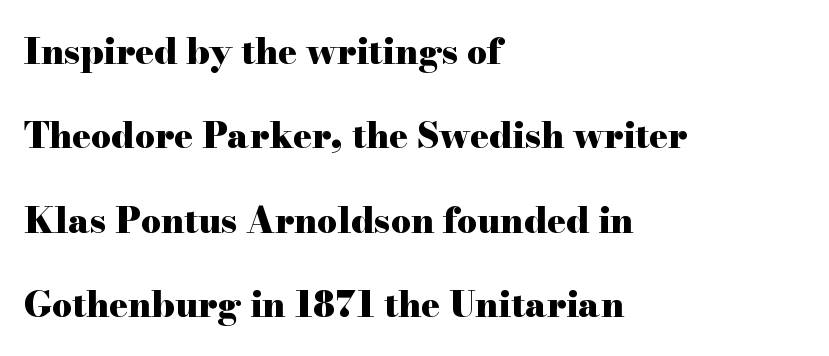
The image shows 35 px heavy, wide serif type, upright; set left-aligned, loose line spacing (2.41x), normal letter spacing, not underlined; high stroke contrast and a small x-height.
